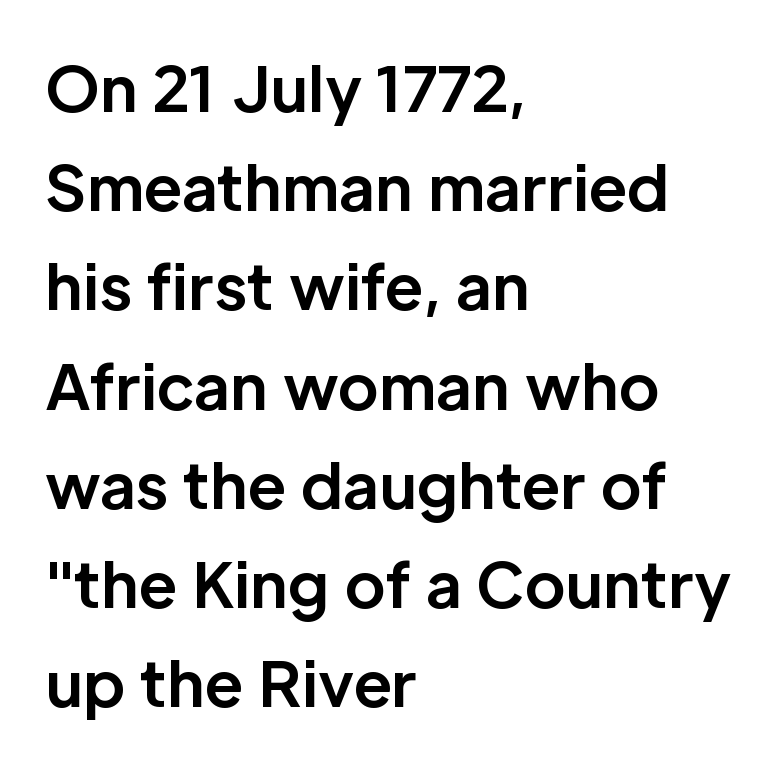
Q: Is the text bold? A: Yes.
Q: Is the text italic (slanted)? A: No, it is upright.
Q: Is the typeface a serif or a sans-serif typeface? A: Sans-serif.
Q: Is the text underlined? A: No.
Q: How is the paragraph aligned? A: Left-aligned.
Q: Is the spacing between letters normal or unusually wide? A: Normal.
Q: Is the spacing between lines tight, normal or loose? A: Normal.
Q: Width (condensed, normal, or wide)? A: Normal.
Q: Stroke contrast? A: Low.
Q: x-height? A: Medium.
Q: Monospaced? A: No.
